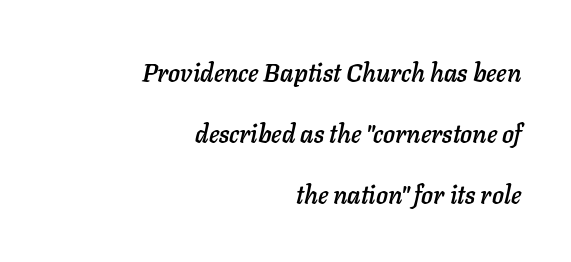
The space between consecutive lines is lavish. Italic? Definitely — the glyphs are oblique. This sample is right-justified, so line beginnings fall wherever the words allow. Each row of text sits above clean, open space. In terms of letterspacing, this is plain default setting.
